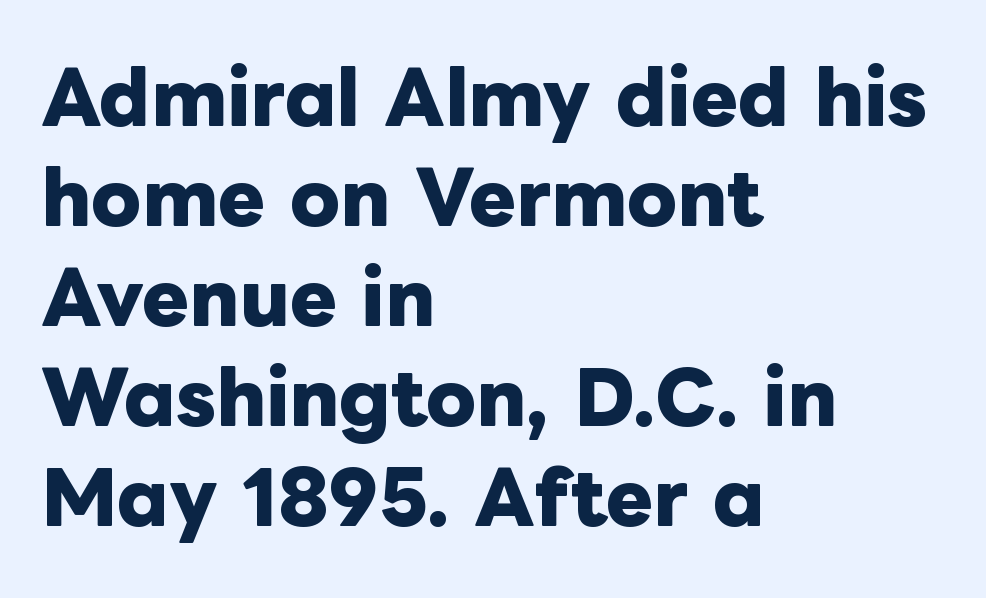
Has an underline been added? It has not. If you drew a ruler down the left edge, every line would touch it. The strokes are fattened all the way to bold. Upright lettering throughout.
